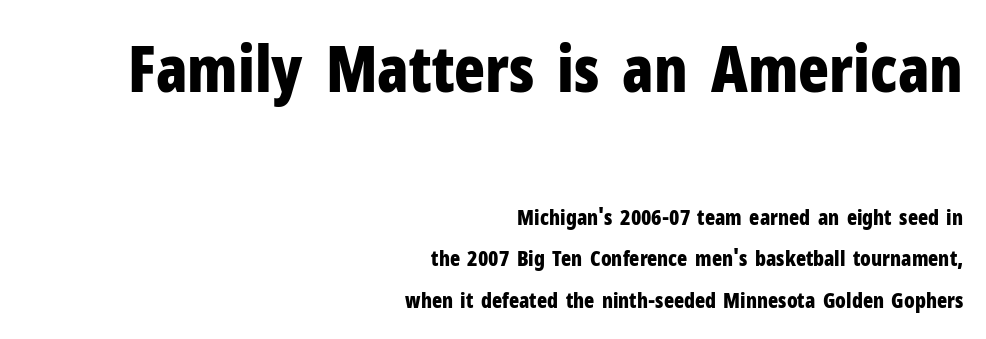
Q: Is the text bold? A: Yes.
Q: Is the text italic (slanted)? A: No, it is upright.
Q: Is the typeface a serif or a sans-serif typeface? A: Sans-serif.
Q: Is the text underlined? A: No.
Q: How is the paragraph aligned? A: Right-aligned.
Q: Is the spacing between letters normal or unusually wide? A: Normal.
Q: Is the spacing between lines tight, normal or loose? A: Loose.
Q: Which block of text is set in a larger size, the first (top) or the second (bottom)? A: The first (top) one.
Q: Width (condensed, normal, or wide)? A: Condensed.
Q: Stroke contrast? A: Low.
Q: x-height? A: Medium.
Q: Monospaced? A: No.
